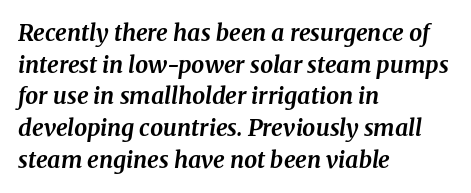
Normally led — the rows are evenly, conventionally spaced. The glyphs have the mass of a bold cut. Looking at the ascenders, they clearly lean. The lines are quadded left. Students, note that the glyphs here touch the page at normal intervals. Letters rest on an invisible, unmarked baseline.
